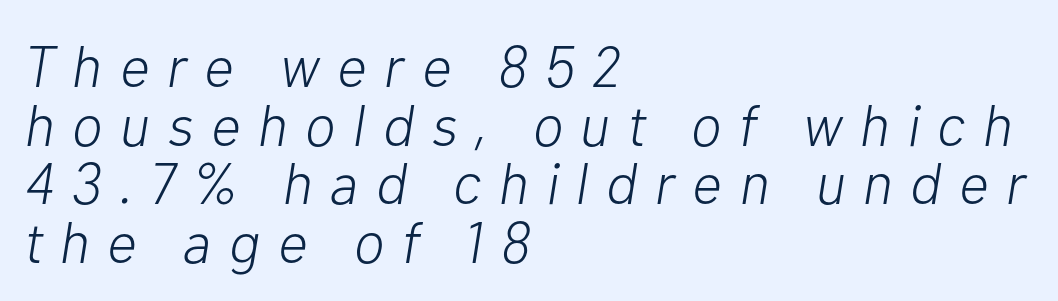
Baseline-to-baseline distance is barely more than the letter height. These lines are rendered in a variable-pitch font. Observe the wide spacing: letters keep a clear distance from each other. There's an unmistakable incline to the writing here. Descender tails drop into unmarked territory.
